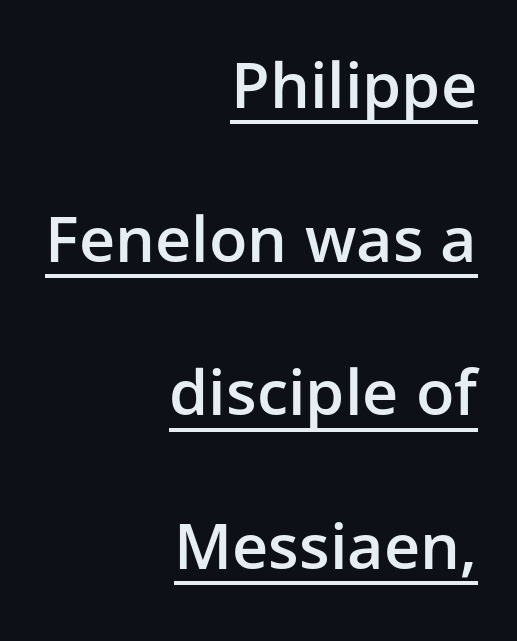
Q: Is the text bold? A: Semi-bold.
Q: Is the text italic (slanted)? A: No, it is upright.
Q: Is the typeface a serif or a sans-serif typeface? A: Sans-serif.
Q: Is the text underlined? A: Yes.
Q: How is the paragraph aligned? A: Right-aligned.
Q: Is the spacing between letters normal or unusually wide? A: Normal.
Q: Is the spacing between lines tight, normal or loose? A: Loose.
Q: Width (condensed, normal, or wide)? A: Normal.
Q: Stroke contrast? A: Low.
Q: x-height? A: Medium.
Q: Monospaced? A: No.
